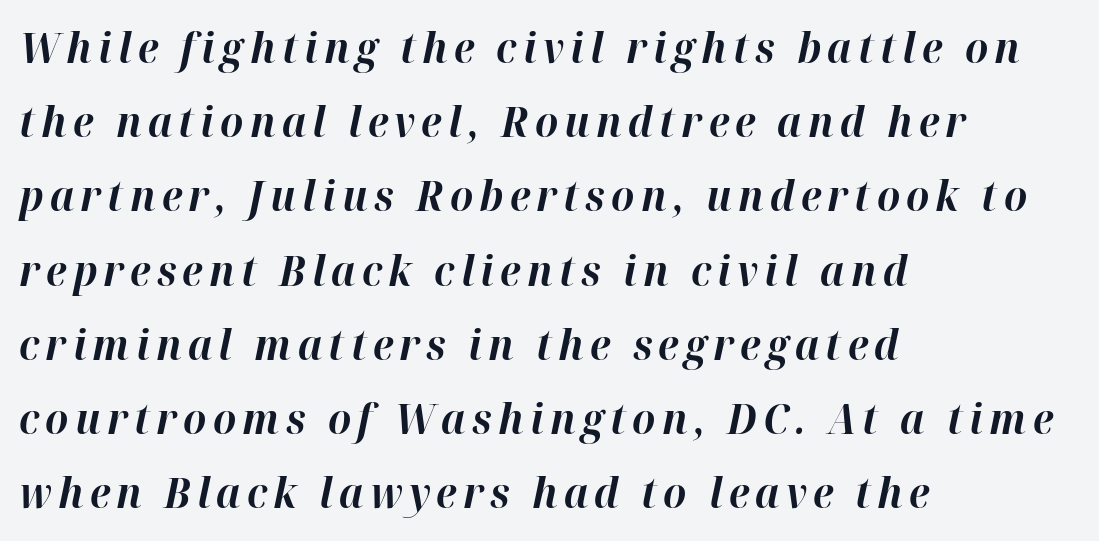
The image shows 41 px bold type, italic (leaning right); set left-aligned, line spacing 1.81x, not underlined; high stroke contrast and a medium x-height.
